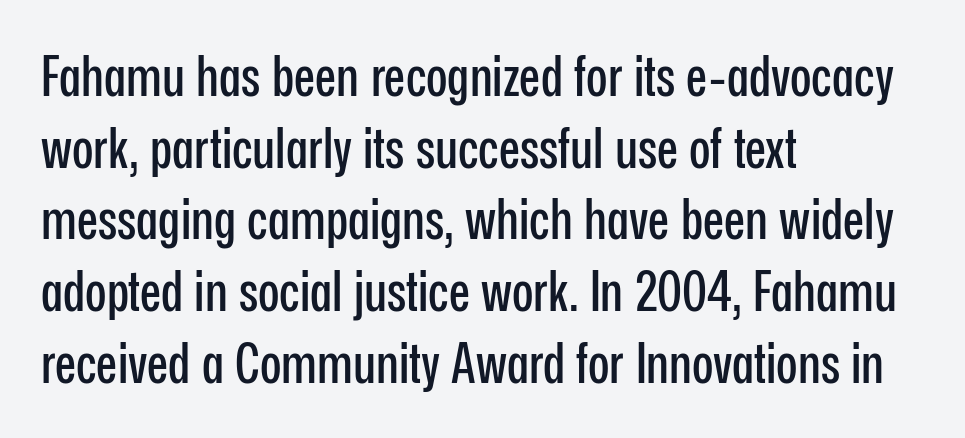
The image shows 56 px condensed sans-serif type, upright; set left-aligned, normal line spacing (1.28x), normal letter spacing, not underlined; low stroke contrast and a medium x-height.
